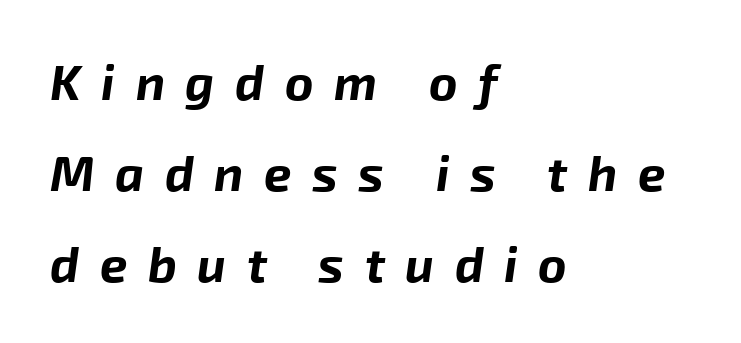
The image shows 49 px bold type, italic (leaning right); set left-aligned, line spacing 1.86x, unusually wide letter spacing (+0.42 em), not underlined; low stroke contrast and a medium x-height.
